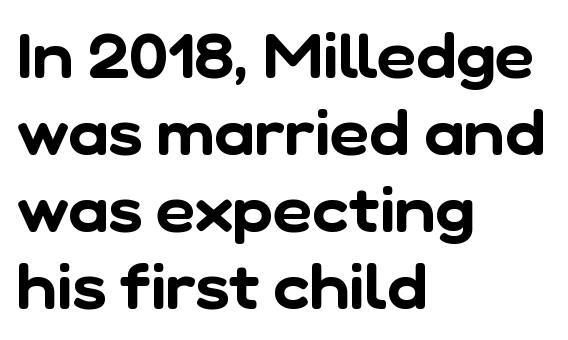
Each letter keeps its own natural width here, so spacing adapts to shape. Serif or sans? Sans — the stroke terminals are bare. A normal amount of white space separates one row of letters from the next. Where is the straight margin? On the left. The letterforms sit shoulder to shoulder at normal distance. This rendering features lettering with no underline.
